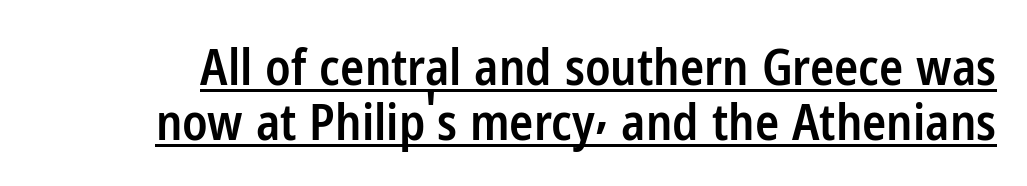
The image shows 50 px semibold, condensed sans-serif type, upright; set tight line spacing (1.1x), normal letter spacing, underlined; low stroke contrast and a medium x-height.
